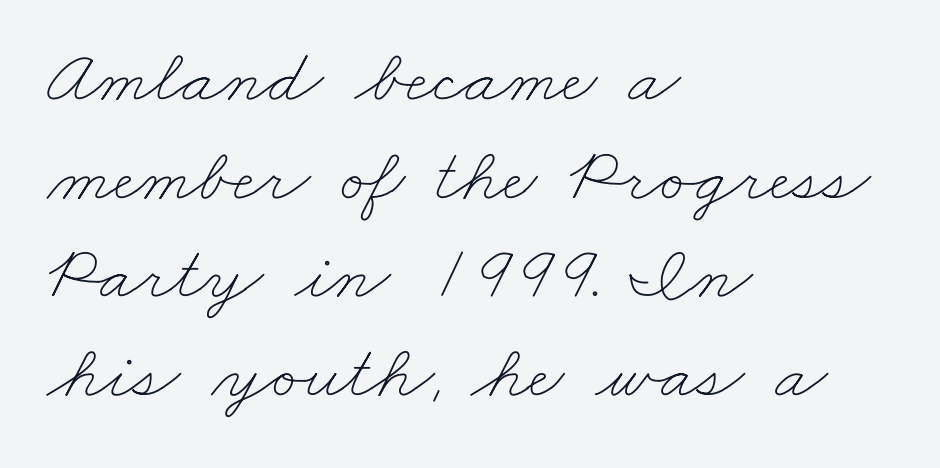
The image shows 77 px thin, wide type; set left-aligned, normal line spacing (1.28x), normal letter spacing, not underlined; low stroke contrast and a small x-height.
